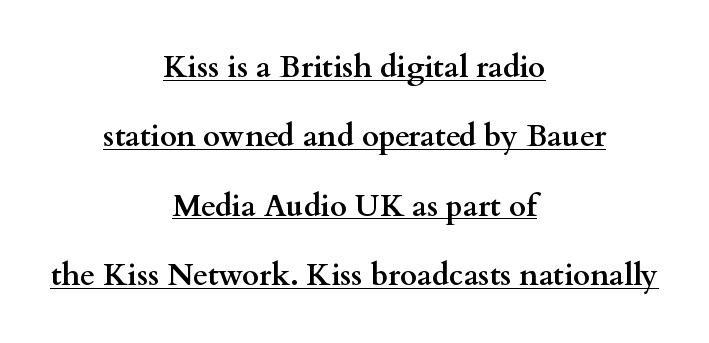
The image shows 30 px semibold, wide serif type, upright; set centered, loose line spacing (2.31x), normal letter spacing, underlined; medium stroke contrast and a small x-height.
